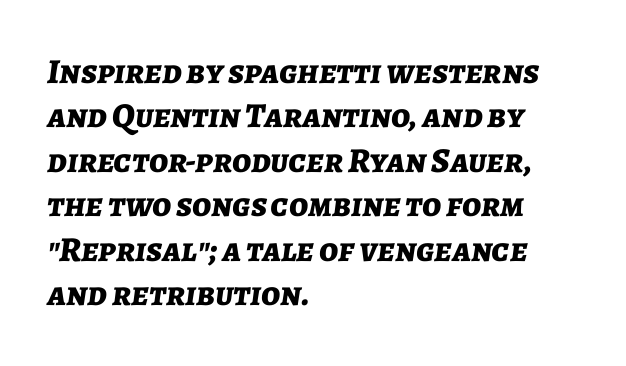
The image shows 35 px bold type, italic (leaning right); set left-aligned, normal line spacing (1.27x), normal letter spacing, not underlined; low stroke contrast and a medium x-height.
